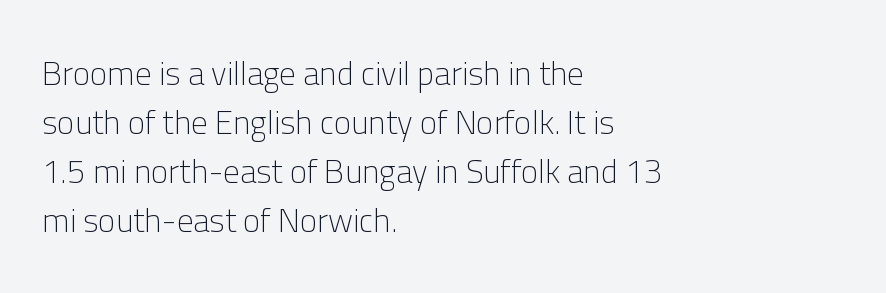
This sample is left-justified, so line endings fall wherever the words run out. Each stroke keeps to a modest, everyday thickness or less. Any mark beneath the type? The region is blank. You could not count columns in this text — the font is proportionally spaced.
